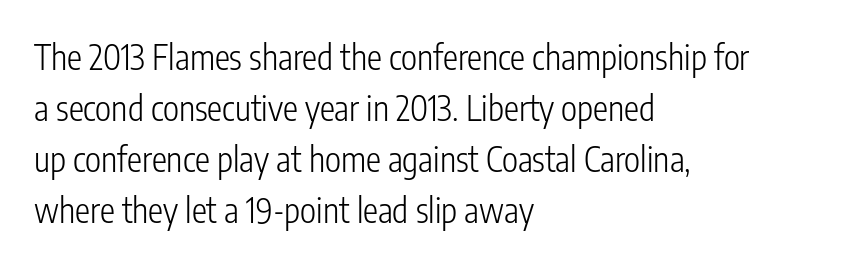
Varying glyph widths throughout — classic text-font behaviour. Nobody touched the tracking dial on this one. Short and long lines alike share a common starting point at left. Beneath every word, the page is bare. The type sits square on the baseline with zero lean.
